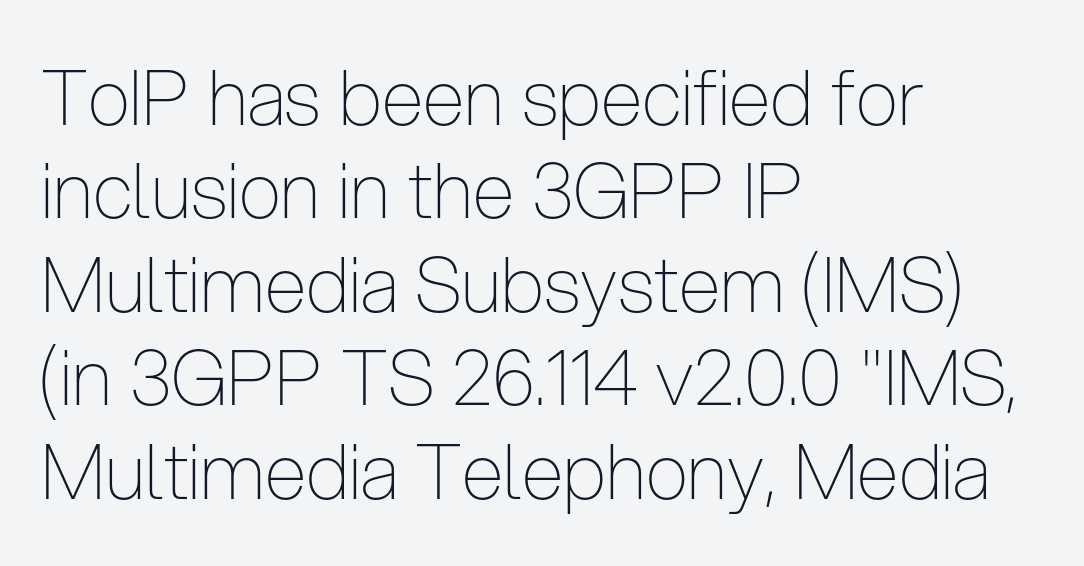
Q: Is the text bold? A: No.
Q: Is the text italic (slanted)? A: No, it is upright.
Q: Is the typeface a serif or a sans-serif typeface? A: Sans-serif.
Q: Is the text underlined? A: No.
Q: How is the paragraph aligned? A: Left-aligned.
Q: Is the spacing between letters normal or unusually wide? A: Normal.
Q: Width (condensed, normal, or wide)? A: Condensed.
Q: Stroke contrast? A: Low.
Q: x-height? A: Medium.
Q: Monospaced? A: No.
